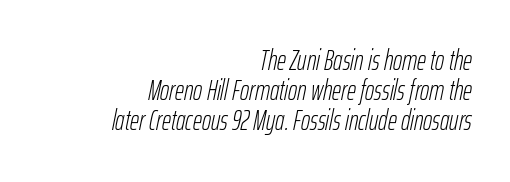
{"italic": "yes", "lean": "right", "slant_degrees": 12, "bold": "no", "weight": "light", "width": "condensed", "stroke_contrast": "low", "x_height": "medium", "monospaced": "no", "underline": "no", "align": "right", "line_spacing": "tight", "line_spacing_ratio": 1.08, "letter_spacing": "normal", "letter_spacing_em": 0.0, "glyph_px": 28}
